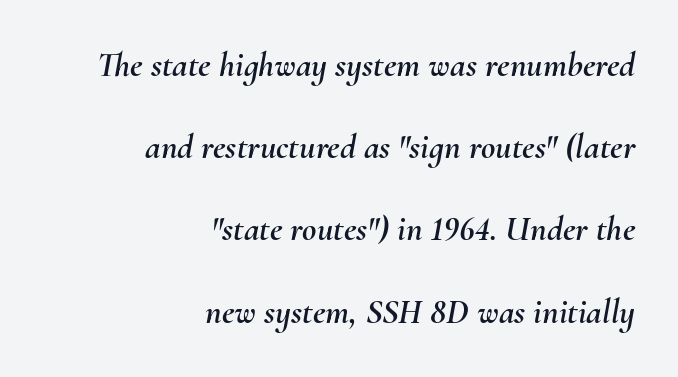
Q: Is the text italic (slanted)? A: Yes, it leans right by about 10 degrees.
Q: Is the text underlined? A: No.
Q: How is the paragraph aligned? A: Right-aligned.
Q: Is the spacing between letters normal or unusually wide? A: Normal.
Q: Is the spacing between lines tight, normal or loose? A: Loose.
Q: Width (condensed, normal, or wide)? A: Normal.
Q: Stroke contrast? A: Medium.
Q: x-height? A: Small.
Q: Monospaced? A: No.
